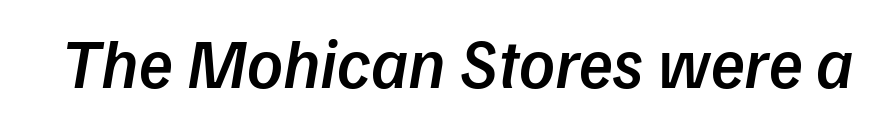
The image shows 70 px semibold type, italic (leaning right); set normal letter spacing, not underlined; low stroke contrast and a medium x-height.
